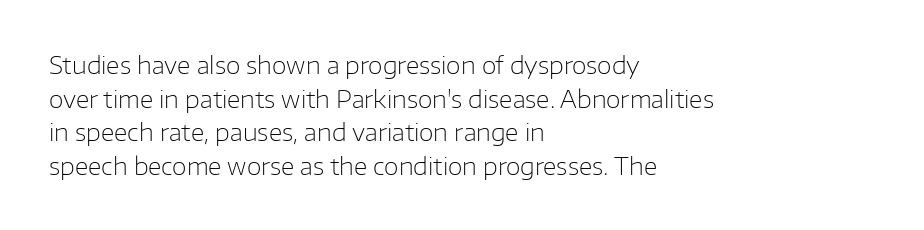
{"italic": "no", "bold": "no", "underline": "no", "align": "left", "line_spacing": "normal", "line_spacing_ratio": 1.4, "letter_spacing": "normal", "letter_spacing_em": 0.0, "glyph_px": 24}
